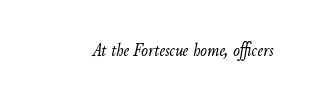
The image shows 20 px text type, italic (leaning right); set normal letter spacing, not underlined.
